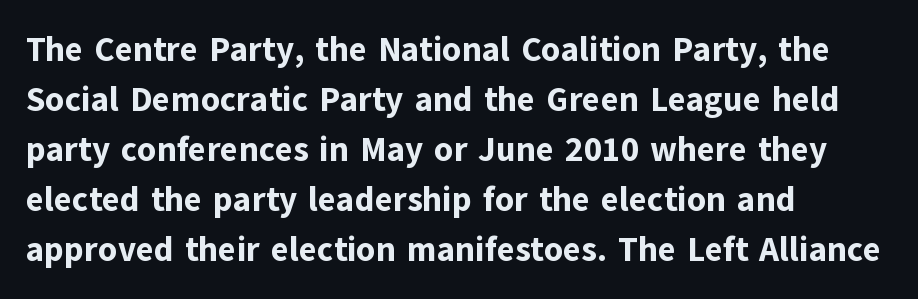
The image shows 34 px bold sans-serif type, upright; set left-aligned, normal line spacing (1.47x), normal letter spacing, not underlined; low stroke contrast and a medium x-height.
